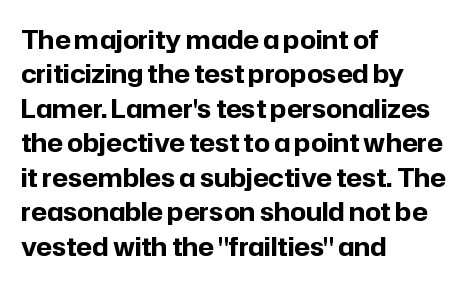
The image shows 25 px bold type, upright; set left-aligned, normal line spacing (1.38x), normal letter spacing, not underlined.
